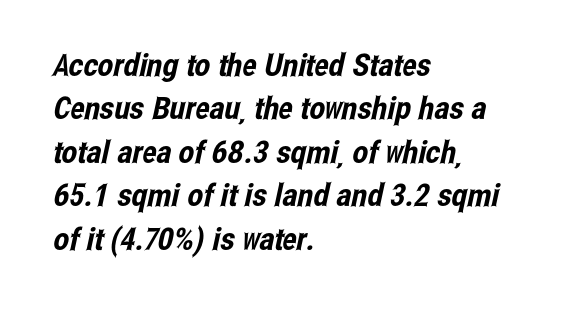
{"serif": "no", "width": "condensed", "stroke_contrast": "low", "x_height": "medium", "monospaced": "no", "underline": "no", "align": "left", "line_spacing": "normal", "line_spacing_ratio": 1.4, "letter_spacing": "normal", "letter_spacing_em": 0.0, "glyph_px": 31}
